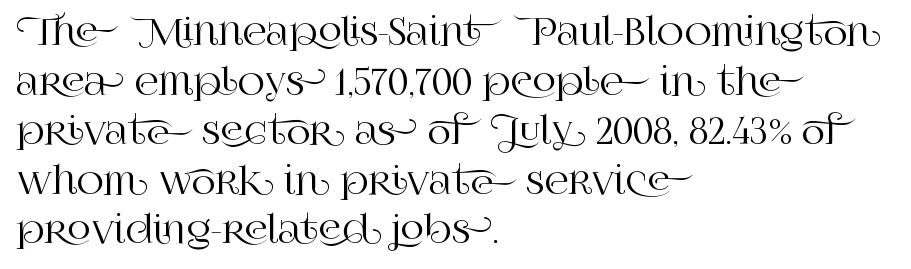
Tracking value appears to be zero — textbook default spacing. If you measured baseline to baseline, you'd find a middling distance. The specimen reads as upright at a glance. The setting favours the left margin, as ordinary paragraphs usually do. These lines are rendered in a variable-pitch font. The glyphs in this specimen are seriffed.
